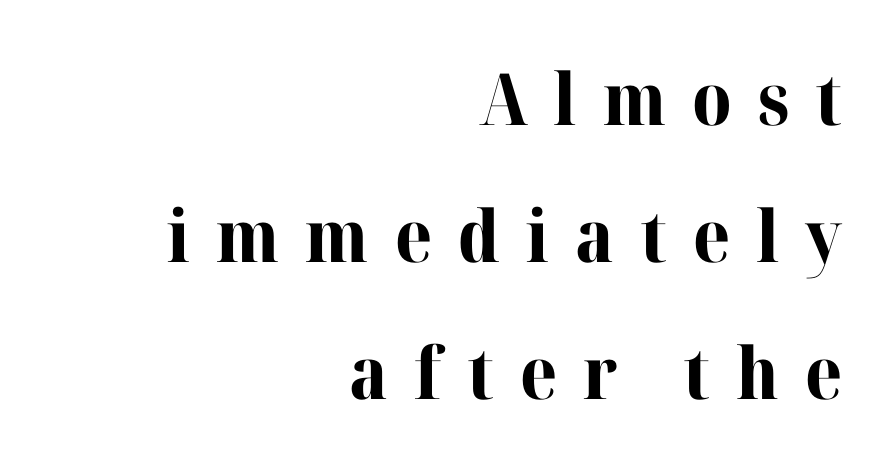
The image shows 72 px bold serif type, upright; set right-aligned, loose line spacing (1.9x), unusually wide letter spacing (+0.36 em), not underlined; high stroke contrast and a medium x-height.
